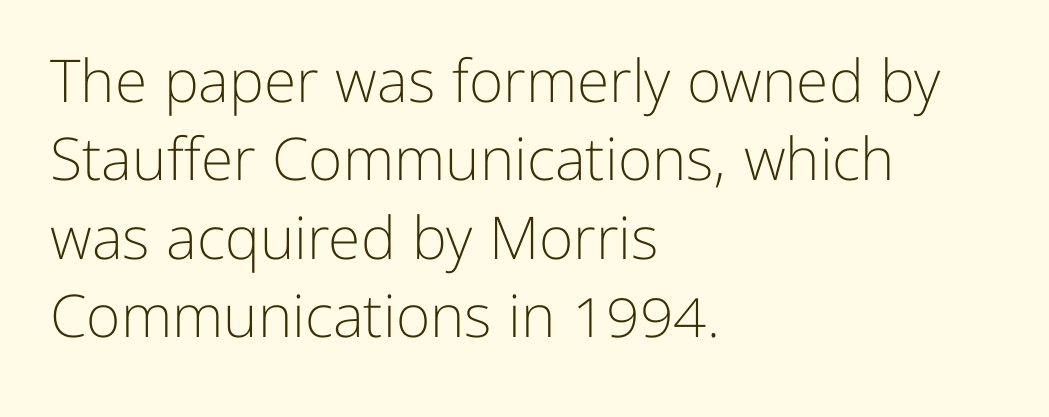
The rendering uses a moderate line-height, typical for paragraphs. What stands out about the letter spacing? Nothing — it is the standard amount. Leftover space on each line is placed entirely after the last word. The passage shown is typed in a proportional face where columns would drift. Posture: vertical. Quick note: underline off.
